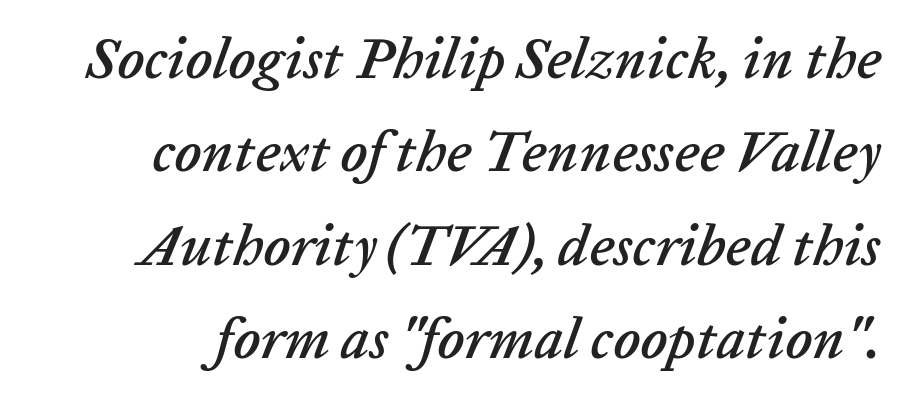
The image shows 57 px text type, italic (leaning right); set normal line spacing (1.64x), normal letter spacing, not underlined; low stroke contrast and a medium x-height.
